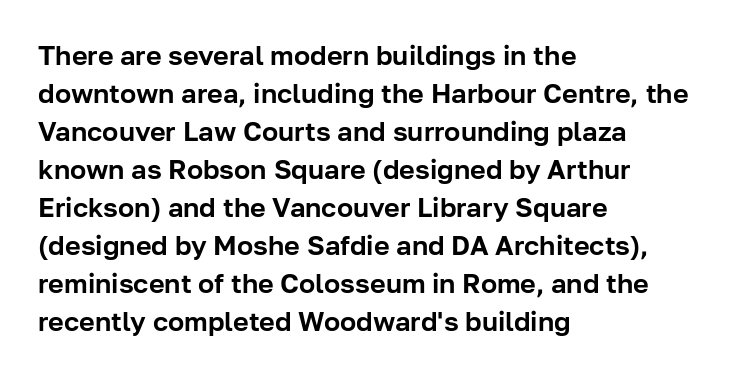
The image shows 27 px text type, upright; set left-aligned, normal line spacing (1.41x), normal letter spacing, not underlined.
